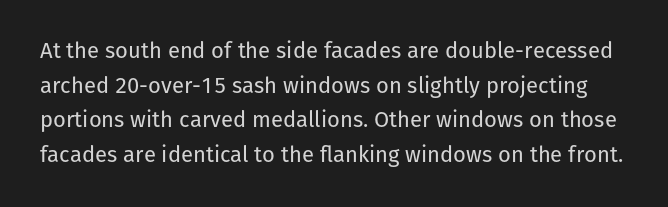
The image shows 22 px text type, upright; set normal line spacing (1.57x), normal letter spacing, not underlined.
